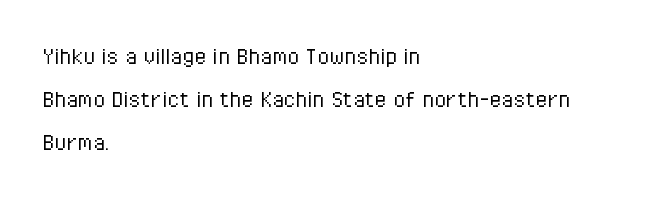
Q: Is the text bold? A: No.
Q: Is the text italic (slanted)? A: No, it is upright.
Q: Is the text underlined? A: No.
Q: How is the paragraph aligned? A: Left-aligned.
Q: Is the spacing between letters normal or unusually wide? A: Normal.
Q: Is the spacing between lines tight, normal or loose? A: Normal.
